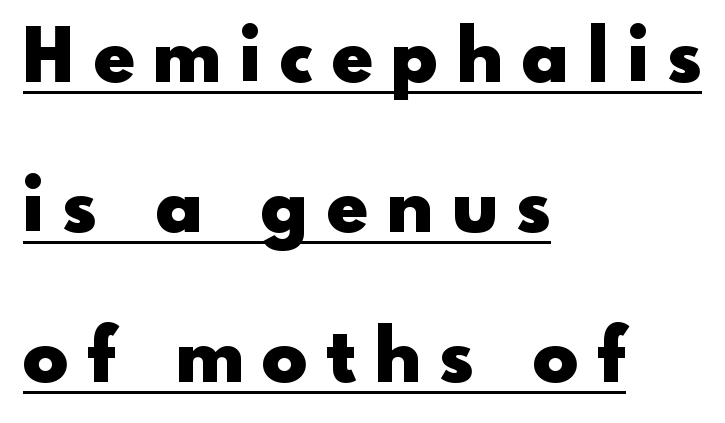
Q: Is the text bold? A: Yes.
Q: Is the text italic (slanted)? A: No, it is upright.
Q: Is the typeface a serif or a sans-serif typeface? A: Sans-serif.
Q: Is the text underlined? A: Yes.
Q: How is the paragraph aligned? A: Left-aligned.
Q: Is the spacing between letters normal or unusually wide? A: Unusually wide.
Q: Is the spacing between lines tight, normal or loose? A: Loose.
Q: Width (condensed, normal, or wide)? A: Normal.
Q: x-height? A: Small.
Q: Monospaced? A: No.
